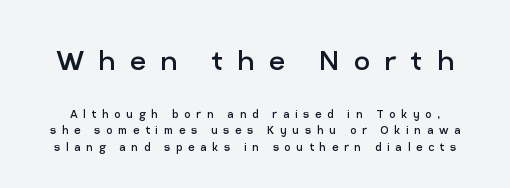
Rendered with straight, roman letterforms. The typeface chosen for these lines omits serifs. This is not heavy type; no bold has been used. A clean baseline with only descenders dipping below it.
